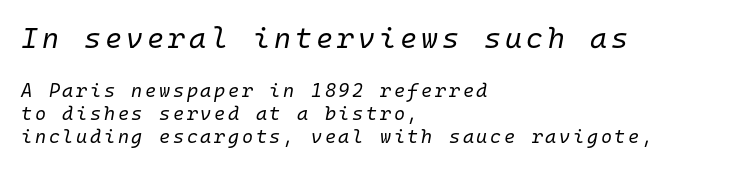
The space directly below the letters is spotless. The typography opts for an oblique posture over an upright one. In this sample the first text group is rendered at the bigger scale. Weight: in the light-to-regular range.
